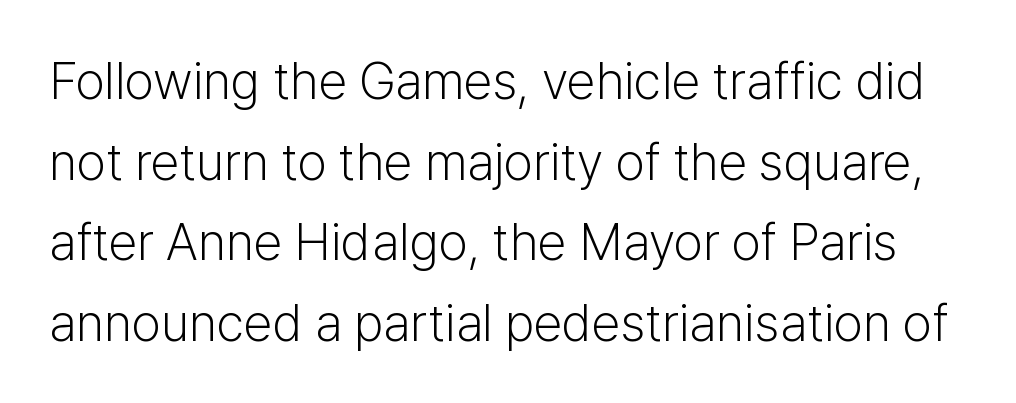
Q: Is the text bold? A: No.
Q: Is the text italic (slanted)? A: No, it is upright.
Q: Is the typeface a serif or a sans-serif typeface? A: Sans-serif.
Q: Is the text underlined? A: No.
Q: Is the spacing between letters normal or unusually wide? A: Normal.
Q: Is the spacing between lines tight, normal or loose? A: Normal.
Q: Width (condensed, normal, or wide)? A: Normal.
Q: Stroke contrast? A: Low.
Q: x-height? A: Medium.
Q: Monospaced? A: No.
